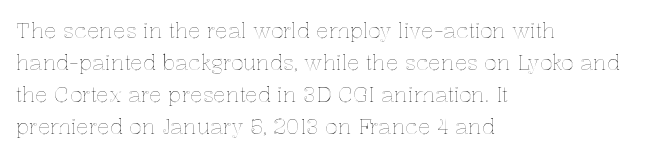
{"italic": "no", "underline": "no", "align": "left", "line_spacing": "normal", "line_spacing_ratio": 1.52, "letter_spacing": "normal", "letter_spacing_em": 0.0, "glyph_px": 21}
